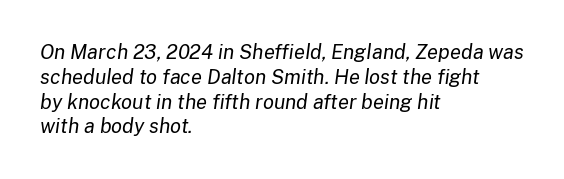
Honestly, there is no underline to notice here at all. Letters have the restrained weight of plain body copy at most. The lines are quadded left. Caption: standard tracking, unaltered.
